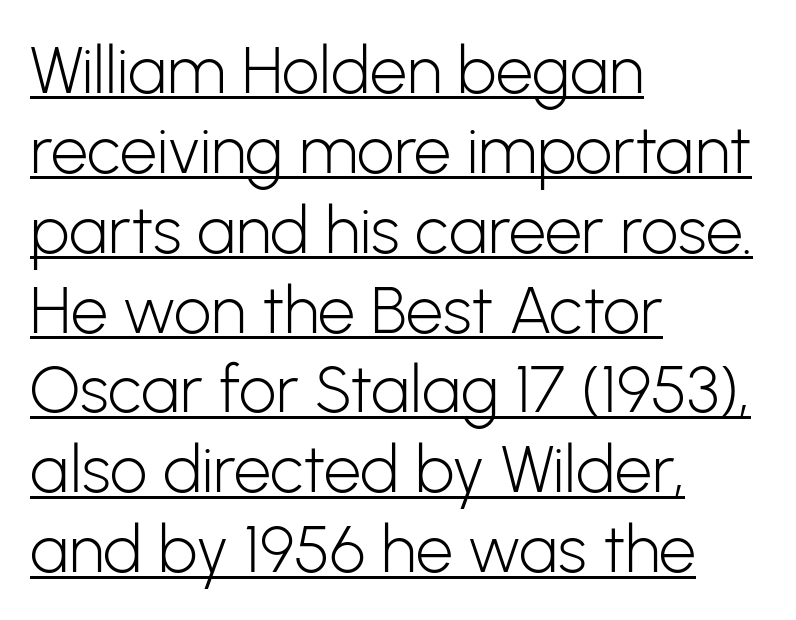
{"serif": "no", "italic": "no", "bold": "no", "weight": "light", "width": "normal", "stroke_contrast": "low", "x_height": "medium", "monospaced": "no", "underline": "yes", "align": "left", "line_spacing_ratio": 1.21, "letter_spacing": "normal", "letter_spacing_em": 0.0, "glyph_px": 66}
